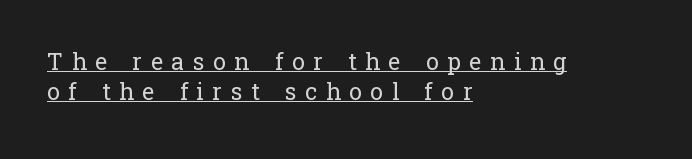
Q: Is the text bold? A: No.
Q: Is the text italic (slanted)? A: No, it is upright.
Q: Is the text underlined? A: Yes.
Q: How is the paragraph aligned? A: Left-aligned.
Q: Is the spacing between letters normal or unusually wide? A: Unusually wide.
Q: Is the spacing between lines tight, normal or loose? A: Normal.
